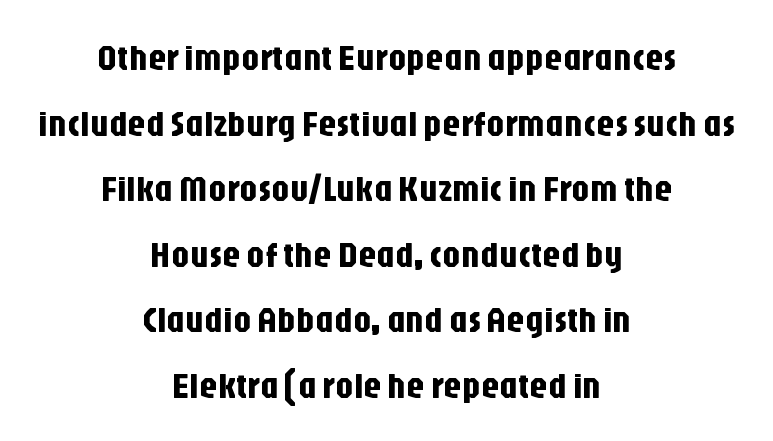
The image shows 36 px condensed sans-serif type, upright; set centered, line spacing 1.82x, normal letter spacing, not underlined; low stroke contrast and a large x-height.
